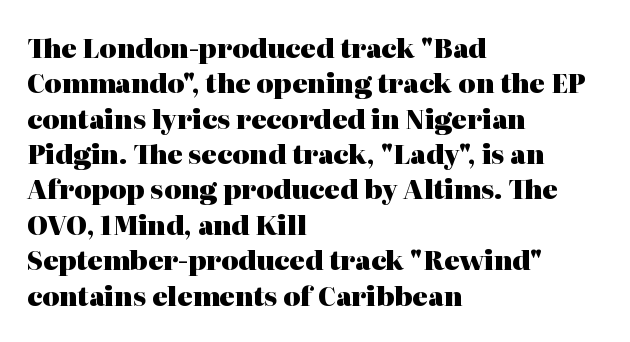
The image shows 26 px bold type, upright; set left-aligned, normal line spacing (1.36x), normal letter spacing, not underlined.
